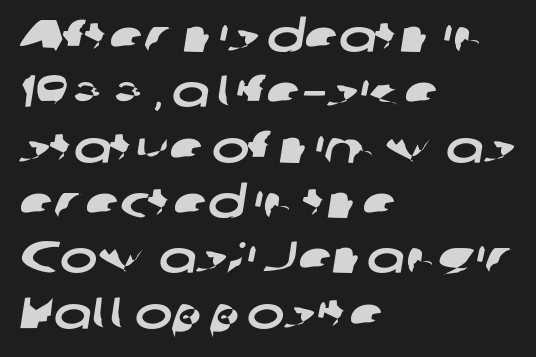
{"serif": "no", "width": "wide", "stroke_contrast": "low", "x_height": "medium", "monospaced": "no", "underline": "no", "align": "left", "line_spacing_ratio": 1.23, "letter_spacing": "normal", "letter_spacing_em": 0.0, "glyph_px": 45}
